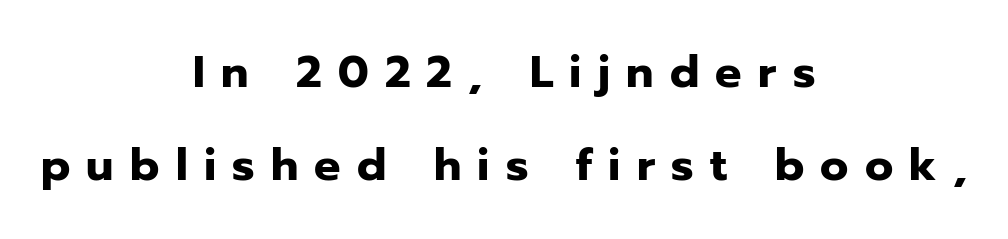
Q: Is the text bold? A: Yes.
Q: Is the text italic (slanted)? A: No, it is upright.
Q: Is the typeface a serif or a sans-serif typeface? A: Sans-serif.
Q: Is the text underlined? A: No.
Q: How is the paragraph aligned? A: Centered.
Q: Is the spacing between letters normal or unusually wide? A: Unusually wide.
Q: Is the spacing between lines tight, normal or loose? A: Loose.
Q: Width (condensed, normal, or wide)? A: Normal.
Q: Stroke contrast? A: Low.
Q: x-height? A: Medium.
Q: Monospaced? A: No.
